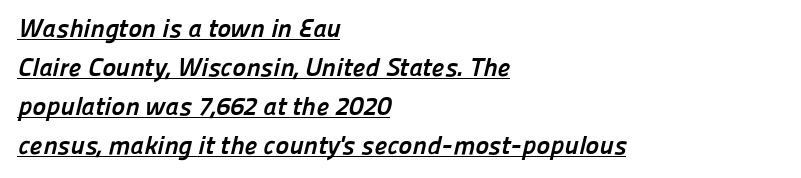
The image shows 26 px bold type; set left-aligned, normal line spacing (1.5x), normal letter spacing, underlined.
